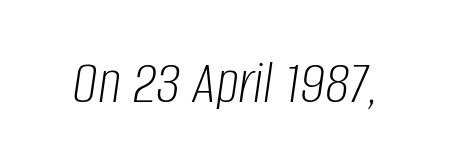
Every character sits at an angle, as italics do. The rendering uses natural spacing where letterforms have individual widths. What stands out about the letter spacing? Nothing — it is the standard amount. No letter is thick-stroked: the sample isn't bold. Check the space under the baseline: it is left empty.
